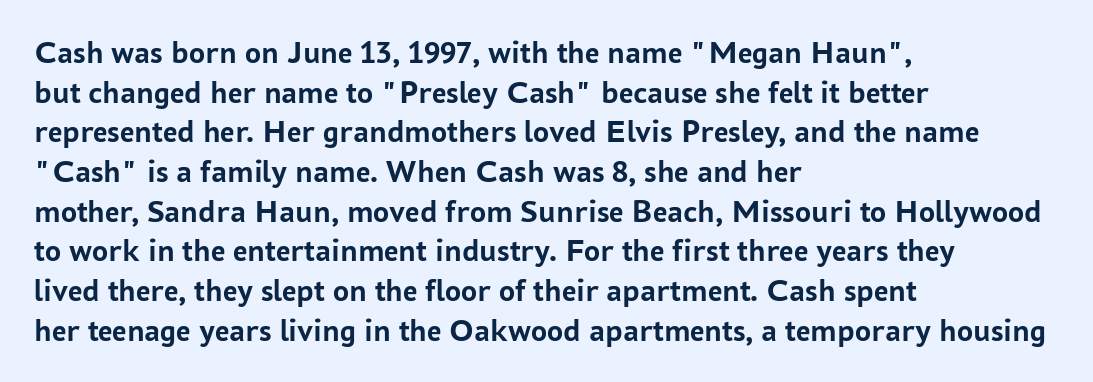
Q: Is the text bold? A: Yes.
Q: Is the text italic (slanted)? A: No, it is upright.
Q: Is the typeface a serif or a sans-serif typeface? A: Sans-serif.
Q: Is the text underlined? A: No.
Q: How is the paragraph aligned? A: Left-aligned.
Q: Is the spacing between letters normal or unusually wide? A: Normal.
Q: Width (condensed, normal, or wide)? A: Normal.
Q: Stroke contrast? A: Low.
Q: x-height? A: Medium.
Q: Monospaced? A: No.
